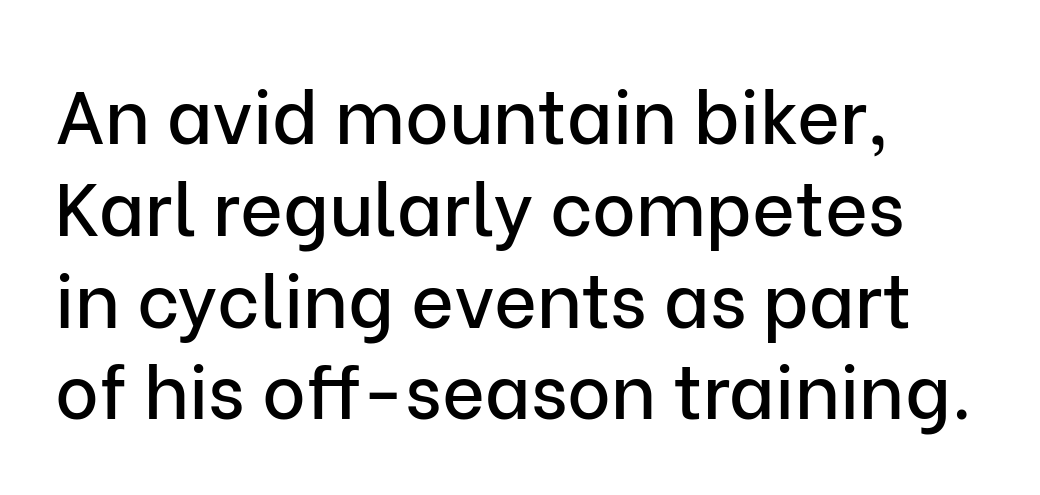
Q: Is the text italic (slanted)? A: No, it is upright.
Q: Is the typeface a serif or a sans-serif typeface? A: Sans-serif.
Q: Is the text underlined? A: No.
Q: How is the paragraph aligned? A: Left-aligned.
Q: Is the spacing between letters normal or unusually wide? A: Normal.
Q: Width (condensed, normal, or wide)? A: Normal.
Q: Stroke contrast? A: Low.
Q: x-height? A: Medium.
Q: Monospaced? A: No.
